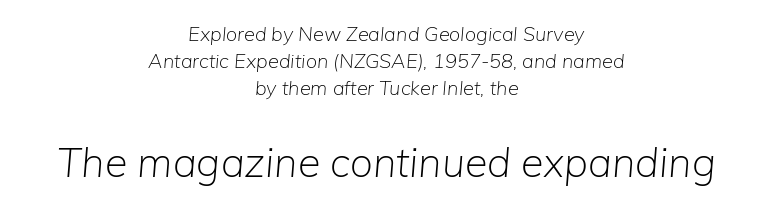
The image shows 41 px light type, italic (leaning right); set centered, normal line spacing (1.34x), normal letter spacing, not underlined; the second (bottom) block is 2.05x larger; low stroke contrast and a medium x-height.
